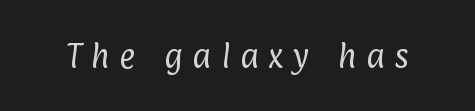
{"serif": "no", "bold": "no", "weight": "regular", "width": "condensed", "stroke_contrast": "low", "x_height": "medium", "monospaced": "no", "underline": "no", "letter_spacing": "wide", "letter_spacing_em": 0.34, "glyph_px": 28}
